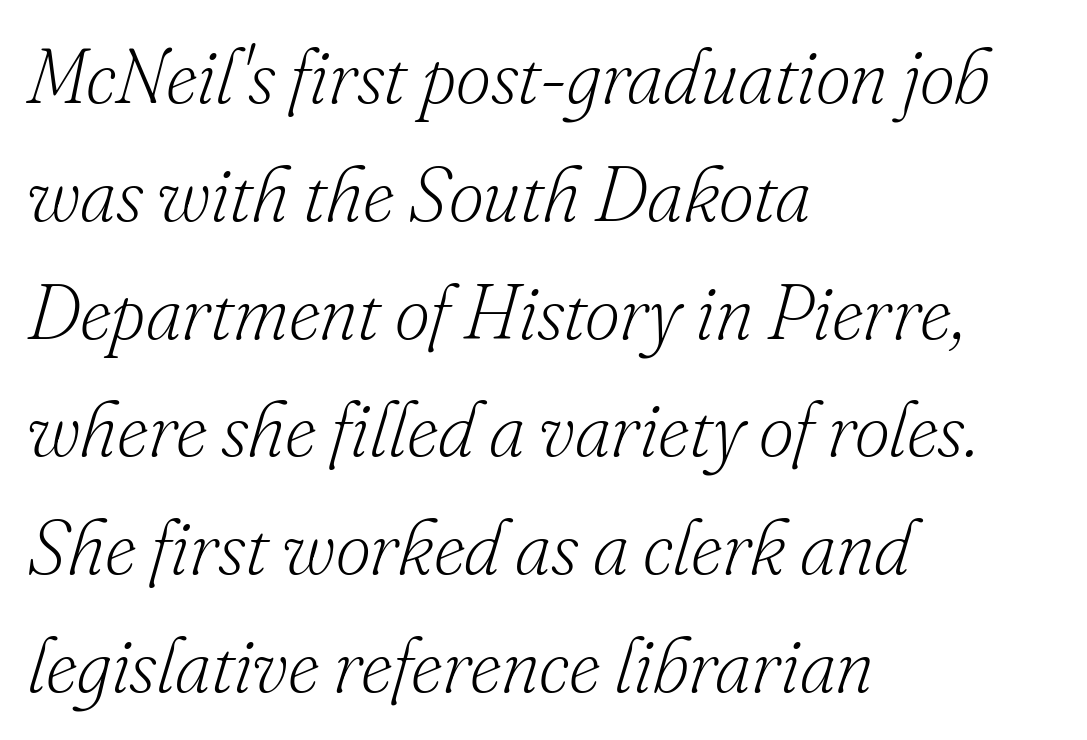
Q: Is the text bold? A: No.
Q: Is the text italic (slanted)? A: Yes, it leans right by about 16 degrees.
Q: Is the typeface a serif or a sans-serif typeface? A: Serif.
Q: Is the text underlined? A: No.
Q: How is the paragraph aligned? A: Left-aligned.
Q: Is the spacing between letters normal or unusually wide? A: Normal.
Q: Is the spacing between lines tight, normal or loose? A: Normal.
Q: Width (condensed, normal, or wide)? A: Normal.
Q: Stroke contrast? A: Low.
Q: x-height? A: Small.
Q: Monospaced? A: No.
